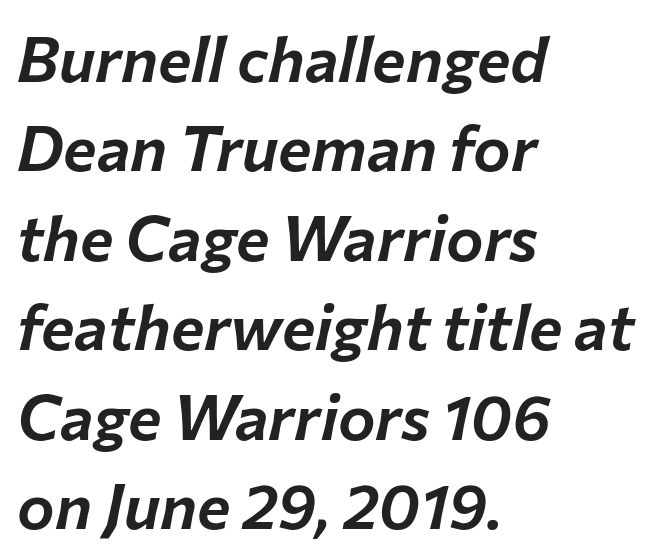
Character widths vary here, with narrow letters taking less room than wide ones. Which margin do the lines hug? The left one — the right edge is uneven. Yep, that's italic — everything's leaning. Underlining? Definitely not there. The block of text has a typical density, with ordinary space between rows. The gaps between neighbouring characters are ordinary and unremarkable.
